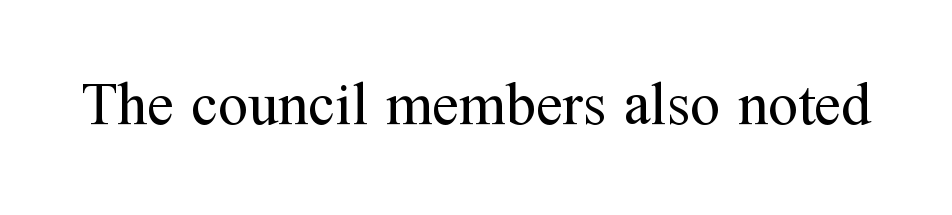
Just letters on the line, the space beneath them empty. You can tell from the footed stems that serif type was used. Each letter keeps its own natural width here, so spacing adapts to shape. In terms of letterspacing, this is plain default setting. The type sits square on the baseline with zero lean.
